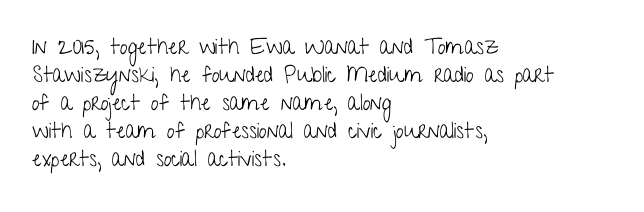
No extra ink here — the face is not bold. Students, observe: this is what conventionally led text looks like. Visually the block forms a straight wall on the left and a jagged coastline on the right. Clear beneath every line of the passage.
